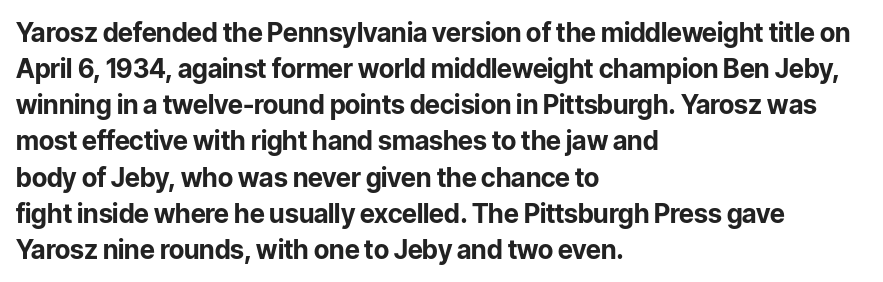
The image shows 26 px bold type, upright; set left-aligned, normal line spacing (1.39x), normal letter spacing, not underlined.
